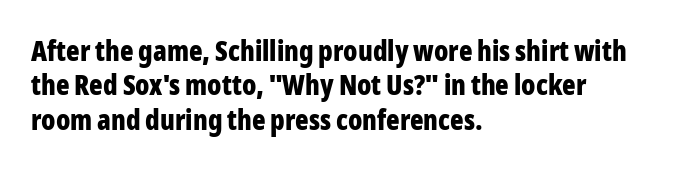
The image shows 28 px bold, condensed sans-serif type, upright; set left-aligned, line spacing 1.23x, normal letter spacing, not underlined; low stroke contrast and a medium x-height.
